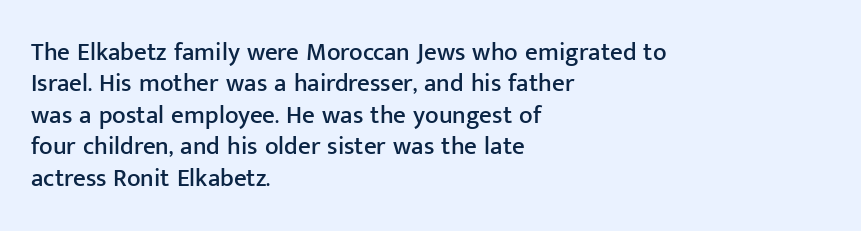
{"italic": "no", "underline": "no", "align": "left", "line_spacing": "normal", "line_spacing_ratio": 1.26, "letter_spacing": "normal", "letter_spacing_em": 0.0, "glyph_px": 25}
